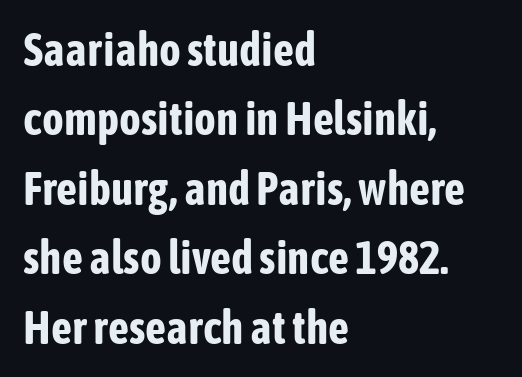
Grotesque or geometric, the face here clearly has no serifs. This sample is left-justified, so line endings fall wherever the words run out. Underlining? Definitely not there. These lines carry a lot of weight — the face is fully bold. The passage shown stacks its lines at a standard gap.
